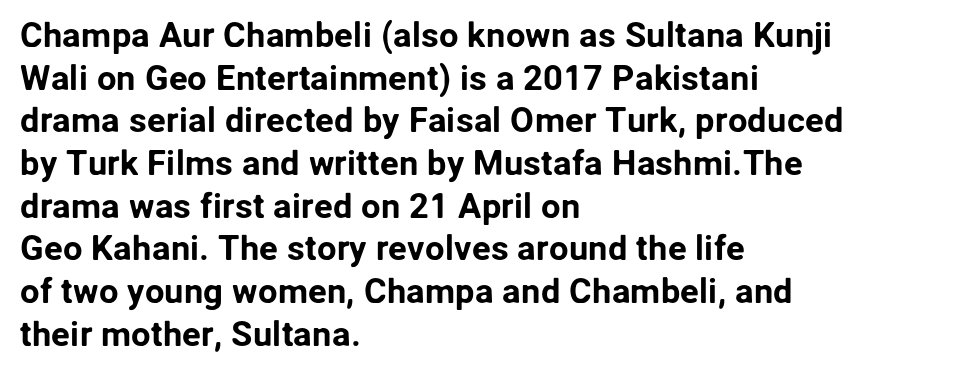
Q: Is the text italic (slanted)? A: No, it is upright.
Q: Is the typeface a serif or a sans-serif typeface? A: Sans-serif.
Q: Is the text underlined? A: No.
Q: How is the paragraph aligned? A: Left-aligned.
Q: Is the spacing between letters normal or unusually wide? A: Normal.
Q: Width (condensed, normal, or wide)? A: Normal.
Q: Stroke contrast? A: Low.
Q: x-height? A: Medium.
Q: Monospaced? A: No.
